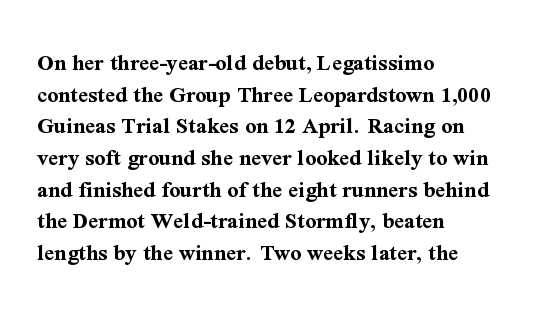
{"italic": "no", "bold": "yes", "underline": "no", "align": "left", "line_spacing": "normal", "line_spacing_ratio": 1.32, "letter_spacing": "normal", "letter_spacing_em": 0.0, "glyph_px": 24}
